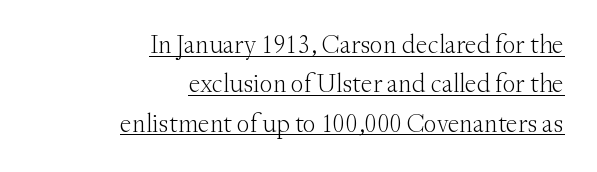
Q: Is the text bold? A: No.
Q: Is the text italic (slanted)? A: No, it is upright.
Q: Is the text underlined? A: Yes.
Q: How is the paragraph aligned? A: Right-aligned.
Q: Is the spacing between letters normal or unusually wide? A: Normal.
Q: Is the spacing between lines tight, normal or loose? A: Normal.
